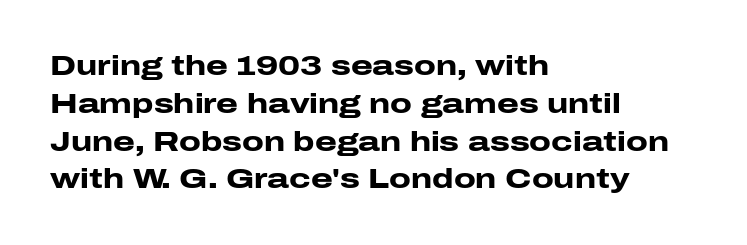
{"serif": "no", "italic": "no", "bold": "yes", "weight": "heavy", "width": "wide", "stroke_contrast": "low", "x_height": "medium", "monospaced": "no", "underline": "no", "align": "left", "line_spacing": "normal", "line_spacing_ratio": 1.35, "letter_spacing": "normal", "letter_spacing_em": 0.0, "glyph_px": 28}
